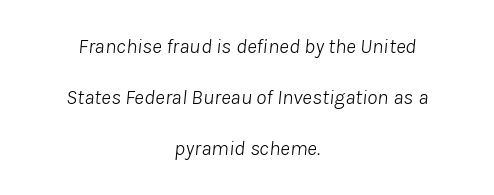
The image shows 21 px text type, italic (leaning right); set centered, loose line spacing (2.43x), normal letter spacing, not underlined.
